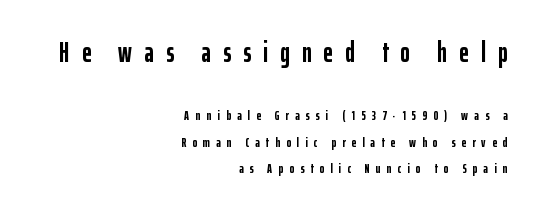
Chunky letters — that's bold for sure. Beneath every word, the page is bare. The designer went with a sans here, leaving each stem footless. The compositor pushed each line to the right boundary. Letter spacing: wide. Italic? Not at all — the glyphs are vertical.
